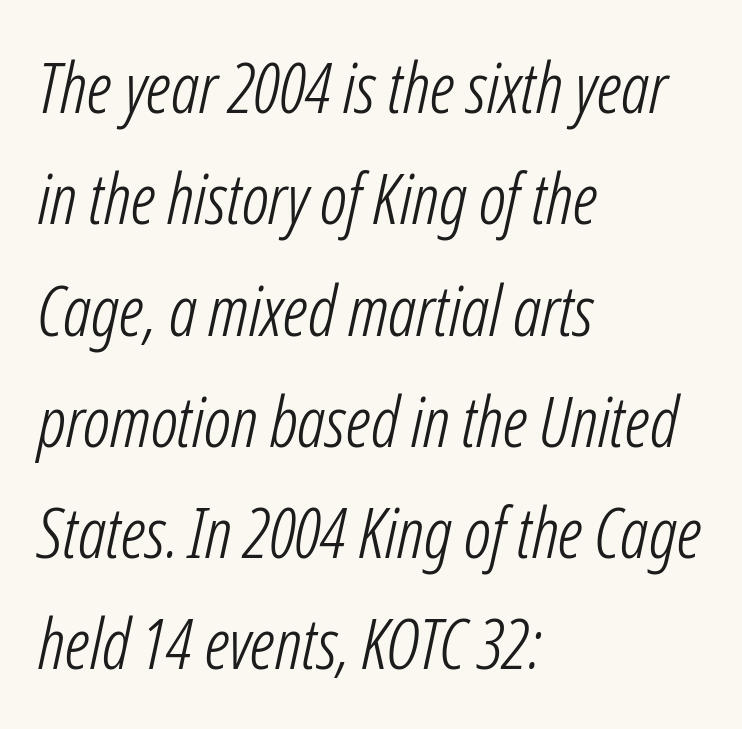
{"italic": "yes", "lean": "right", "slant_degrees": 12, "bold": "no", "weight": "light", "width": "condensed", "stroke_contrast": "low", "x_height": "medium", "monospaced": "no", "underline": "no", "align": "left", "line_spacing": "normal", "line_spacing_ratio": 1.59, "letter_spacing": "normal", "letter_spacing_em": 0.0, "glyph_px": 70}
